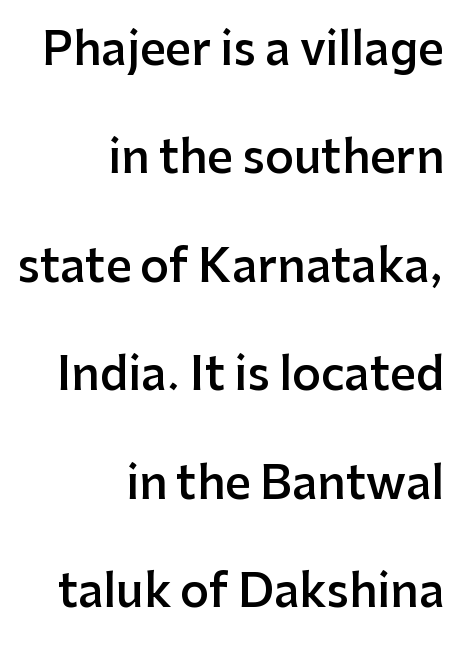
Caption: standard tracking, unaltered. The string is rendered with underlining switched off. The line-height multiplier appears high, well above default. Regarding serifs, this sample does without them.
